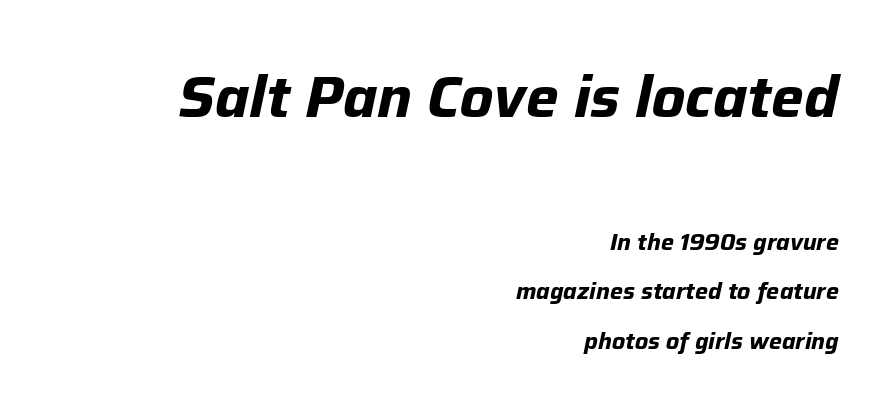
The image shows 58 px bold type, italic (leaning right); set right-aligned, loose line spacing (2.16x), normal letter spacing, not underlined; the first (top) block is 2.52x larger; low stroke contrast and a medium x-height.
